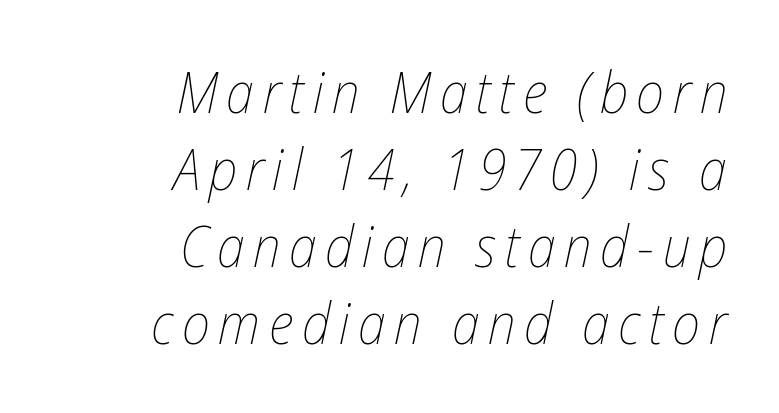
{"italic": "yes", "lean": "right", "slant_degrees": 12, "bold": "no", "weight": "thin", "width": "condensed", "stroke_contrast": "low", "x_height": "medium", "monospaced": "no", "underline": "no", "align": "right", "line_spacing": "normal", "line_spacing_ratio": 1.35, "glyph_px": 57}
